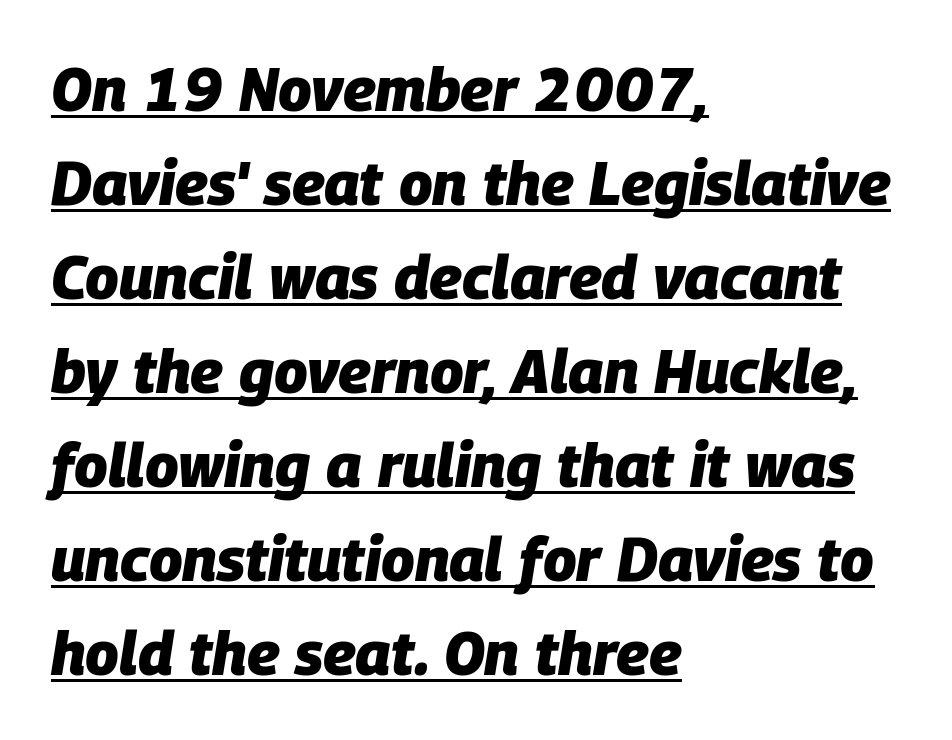
The image shows 61 px heavy type, italic (leaning right); set left-aligned, normal line spacing (1.54x), normal letter spacing, underlined; low stroke contrast and a large x-height.
